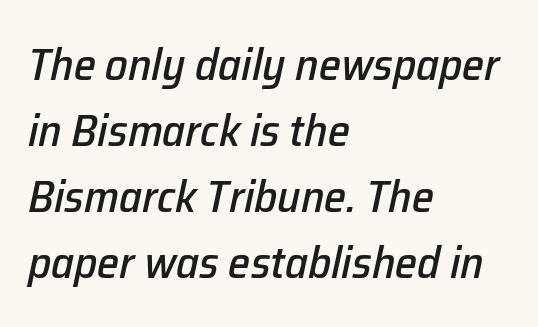
The line texture is even and compact thanks to regular tracking. The vertical gap from one line to the next is medium. Rendered with sloped, italic letterforms. These lines stack with their left ends in a neat column. This sample has the flowing, uneven cadence of proportional lettering.
